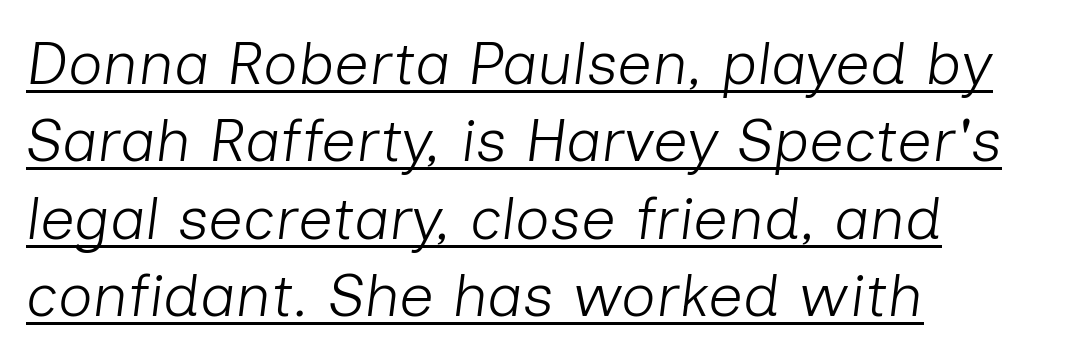
Looking at the ascenders, they clearly lean. Vertical spacing — default. Each word holds together tightly as a unit, with standard inter-letter gaps. Reading down the block, your eye returns to a fixed left position each line.
